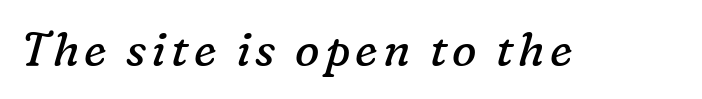
Note the varied advance widths — an 'i' is clearly narrower than an 'm'. Does the lettering tilt? It does — this is italic. The space beneath each line is pristine and unruled. Is the type heavy? It reads as light-to-regular instead.
